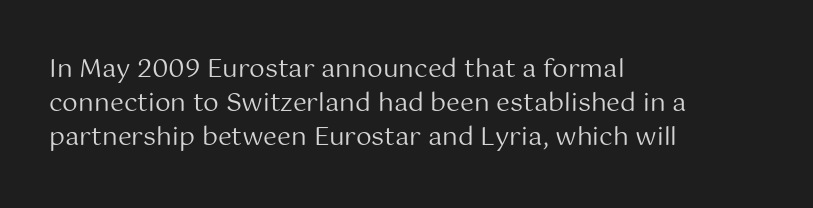
A normal amount of white space separates one row of letters from the next. Honestly, the letter spacing is just normal — you wouldn't notice it. The font's upright variant was chosen for this text. Is this a heavy cut? Hardly; it is regular or lighter. Caption: multi-line text, flush left, ragged right.
